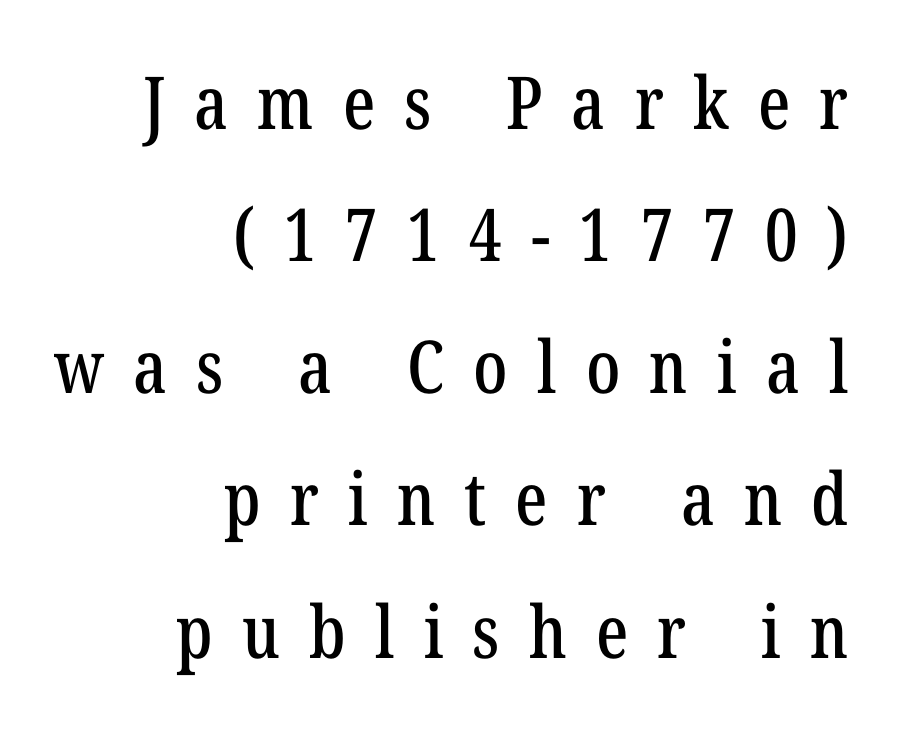
Q: Is the text italic (slanted)? A: No, it is upright.
Q: Is the typeface a serif or a sans-serif typeface? A: Serif.
Q: Is the text underlined? A: No.
Q: How is the paragraph aligned? A: Right-aligned.
Q: Is the spacing between letters normal or unusually wide? A: Unusually wide.
Q: Width (condensed, normal, or wide)? A: Condensed.
Q: Stroke contrast? A: Low.
Q: x-height? A: Medium.
Q: Monospaced? A: No.
